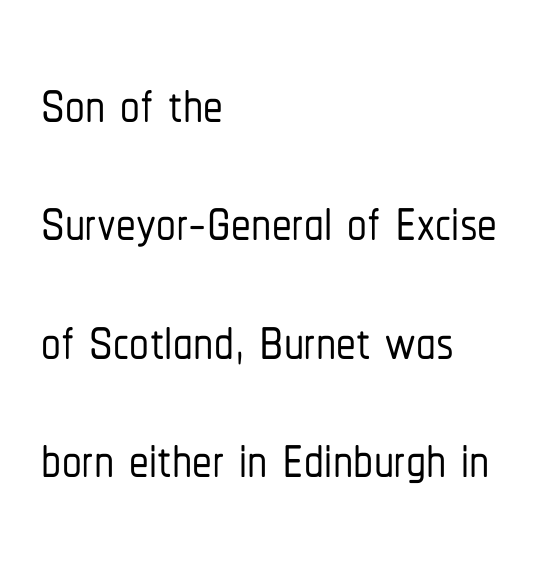
The lettering holds an erect, upright posture throughout. Quick note: interline space is typical. Horizontal alignment here is leftward, the default for most running prose. This sample uses plain, unmodified letter spacing. Descenders hang freely into open space. The passage shown is typed in a proportional face where columns would drift.
